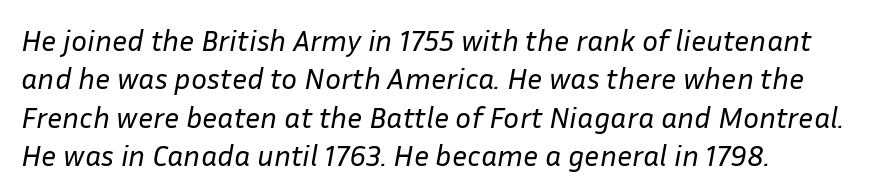
Q: Is the text bold? A: No.
Q: Is the text italic (slanted)? A: Yes, it leans right by about 10 degrees.
Q: Is the text underlined? A: No.
Q: How is the paragraph aligned? A: Left-aligned.
Q: Is the spacing between letters normal or unusually wide? A: Normal.
Q: Is the spacing between lines tight, normal or loose? A: Normal.
Q: Width (condensed, normal, or wide)? A: Normal.
Q: Stroke contrast? A: Low.
Q: x-height? A: Medium.
Q: Monospaced? A: No.
